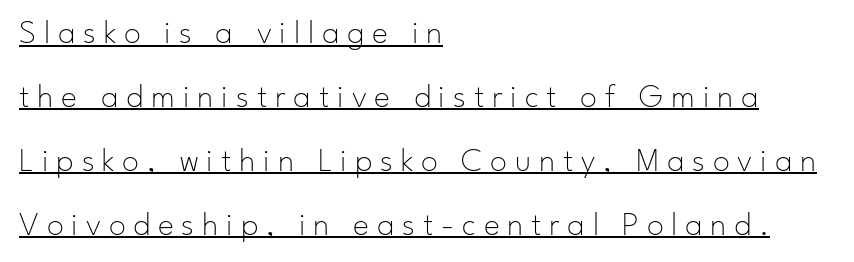
{"serif": "no", "italic": "no", "bold": "no", "weight": "thin", "width": "normal", "stroke_contrast": "low", "x_height": "small", "monospaced": "no", "underline": "yes", "align": "left", "line_spacing_ratio": 1.88, "letter_spacing": "wide", "letter_spacing_em": 0.23, "glyph_px": 34}
